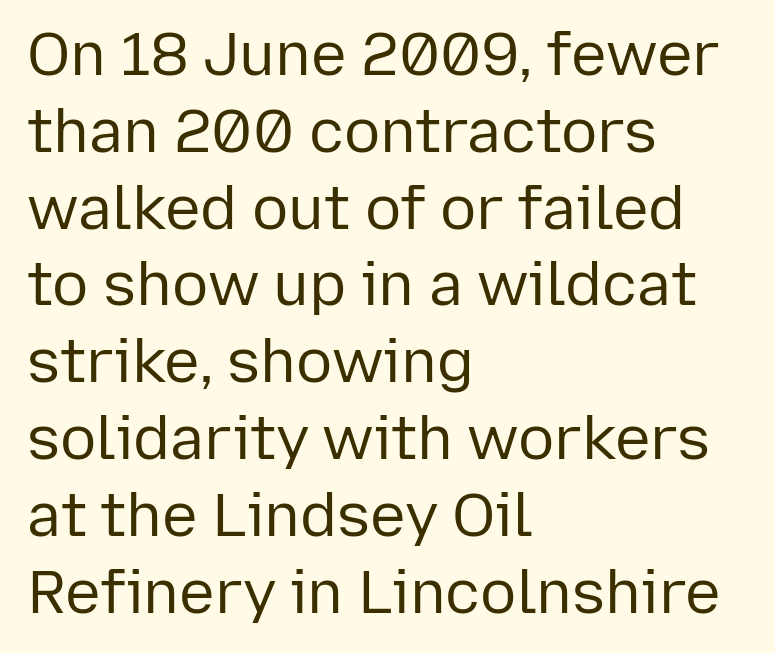
{"serif": "no", "italic": "no", "bold": "no", "weight": "regular", "width": "normal", "stroke_contrast": "low", "x_height": "medium", "monospaced": "no", "underline": "no", "align": "left", "line_spacing": "normal", "line_spacing_ratio": 1.28, "letter_spacing": "normal", "letter_spacing_em": 0.0, "glyph_px": 60}
